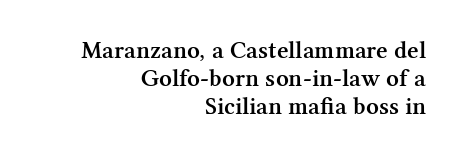
{"italic": "no", "bold": "semi", "underline": "no", "align": "right", "line_spacing": "tight", "line_spacing_ratio": 1.13, "letter_spacing": "normal", "letter_spacing_em": 0.0, "glyph_px": 25}
